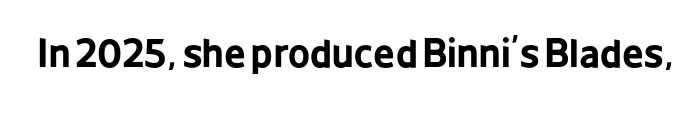
The image shows 38 px bold, condensed sans-serif type, upright; set normal letter spacing, not underlined; low stroke contrast and a medium x-height.
